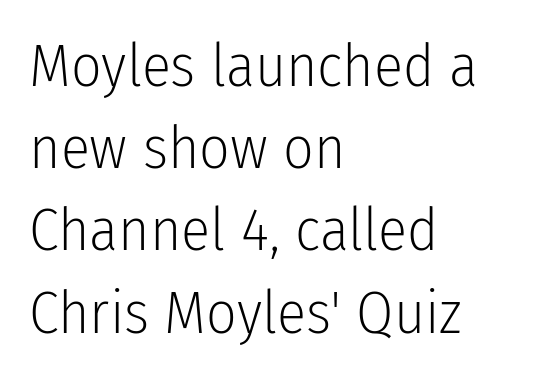
Q: Is the text bold? A: No.
Q: Is the text italic (slanted)? A: No, it is upright.
Q: Is the typeface a serif or a sans-serif typeface? A: Sans-serif.
Q: Is the text underlined? A: No.
Q: How is the paragraph aligned? A: Left-aligned.
Q: Is the spacing between letters normal or unusually wide? A: Normal.
Q: Is the spacing between lines tight, normal or loose? A: Normal.
Q: Width (condensed, normal, or wide)? A: Condensed.
Q: Stroke contrast? A: Low.
Q: x-height? A: Medium.
Q: Monospaced? A: No.
